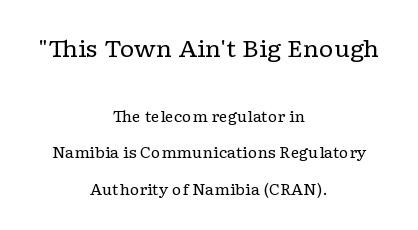
The image shows 23 px text type, upright; set centered, loose line spacing (2.45x), normal letter spacing, not underlined; the first (top) block is 1.53x larger.
